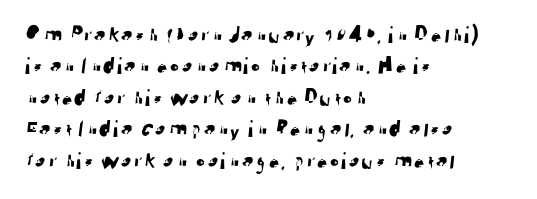
Observe the ordinary spacing: letters are neighbours, not strangers. The string is rendered with underlining switched off. Normally led — the rows are evenly, conventionally spaced. The rendering anchors every line to the left-hand side.
